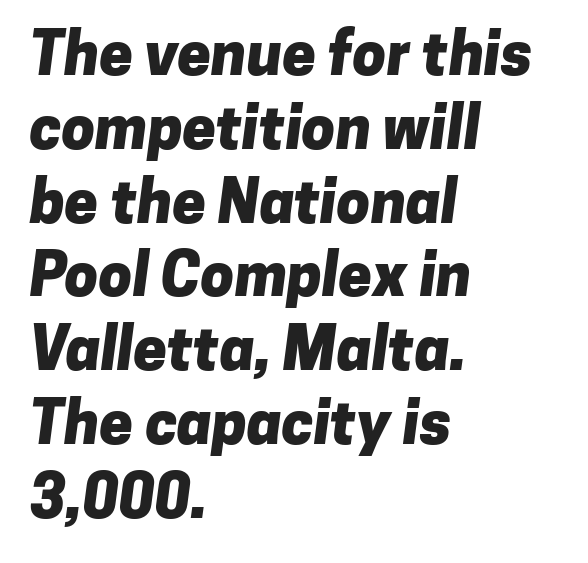
Q: Is the text bold? A: Yes.
Q: Is the typeface a serif or a sans-serif typeface? A: Sans-serif.
Q: Is the text underlined? A: No.
Q: How is the paragraph aligned? A: Left-aligned.
Q: Is the spacing between letters normal or unusually wide? A: Normal.
Q: Width (condensed, normal, or wide)? A: Normal.
Q: Stroke contrast? A: Low.
Q: x-height? A: Medium.
Q: Monospaced? A: No.
